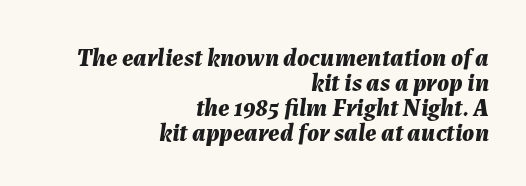
Q: Is the text bold? A: Yes.
Q: Is the text italic (slanted)? A: Yes, it leans right by about 7 degrees.
Q: Is the text underlined? A: No.
Q: How is the paragraph aligned? A: Right-aligned.
Q: Is the spacing between letters normal or unusually wide? A: Normal.
Q: Is the spacing between lines tight, normal or loose? A: Tight.
